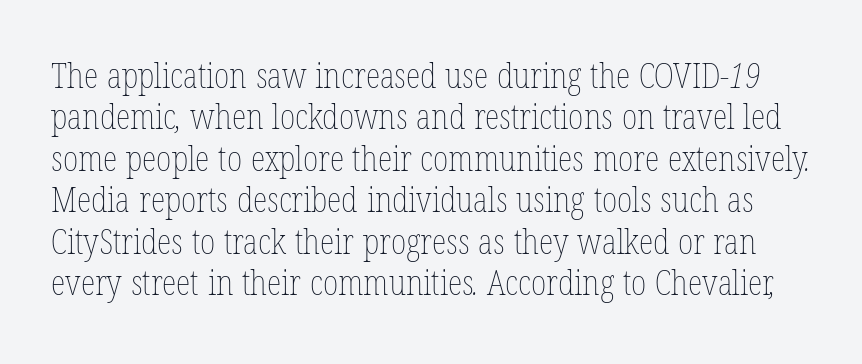
The image shows 34 px thin, condensed type; set line spacing 1.22x, normal letter spacing, not underlined; low stroke contrast and a medium x-height.
